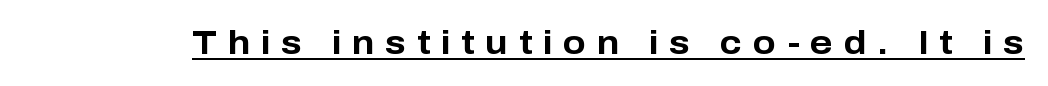
Q: Is the text bold? A: Yes.
Q: Is the text italic (slanted)? A: No, it is upright.
Q: Is the typeface a serif or a sans-serif typeface? A: Sans-serif.
Q: Is the text underlined? A: Yes.
Q: Is the spacing between letters normal or unusually wide? A: Unusually wide.
Q: Width (condensed, normal, or wide)? A: Normal.
Q: Stroke contrast? A: Low.
Q: x-height? A: Medium.
Q: Monospaced? A: No.
